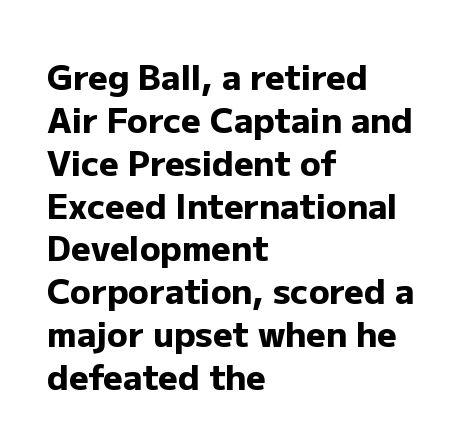
Q: Is the text bold? A: Yes.
Q: Is the text italic (slanted)? A: No, it is upright.
Q: Is the typeface a serif or a sans-serif typeface? A: Sans-serif.
Q: Is the text underlined? A: No.
Q: How is the paragraph aligned? A: Left-aligned.
Q: Is the spacing between letters normal or unusually wide? A: Normal.
Q: Is the spacing between lines tight, normal or loose? A: Normal.
Q: Width (condensed, normal, or wide)? A: Normal.
Q: Stroke contrast? A: Low.
Q: x-height? A: Medium.
Q: Monospaced? A: No.
